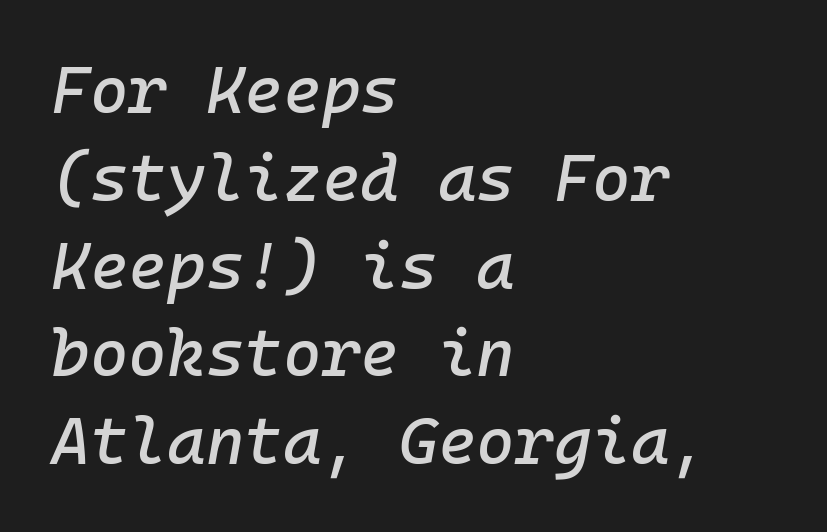
Q: Is the text italic (slanted)? A: Yes, it leans right by about 10 degrees.
Q: Is the text underlined? A: No.
Q: How is the paragraph aligned? A: Left-aligned.
Q: Is the spacing between letters normal or unusually wide? A: Normal.
Q: Is the spacing between lines tight, normal or loose? A: Normal.
Q: Width (condensed, normal, or wide)? A: Normal.
Q: Stroke contrast? A: Low.
Q: x-height? A: Medium.
Q: Monospaced? A: Yes.
